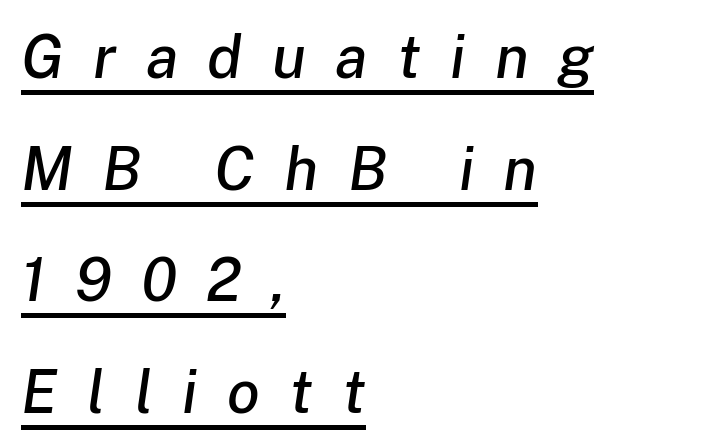
Q: Is the text italic (slanted)? A: Yes, it leans right by about 8 degrees.
Q: Is the text underlined? A: Yes.
Q: How is the paragraph aligned? A: Left-aligned.
Q: Is the spacing between letters normal or unusually wide? A: Unusually wide.
Q: Width (condensed, normal, or wide)? A: Normal.
Q: Stroke contrast? A: Low.
Q: x-height? A: Medium.
Q: Monospaced? A: No.
